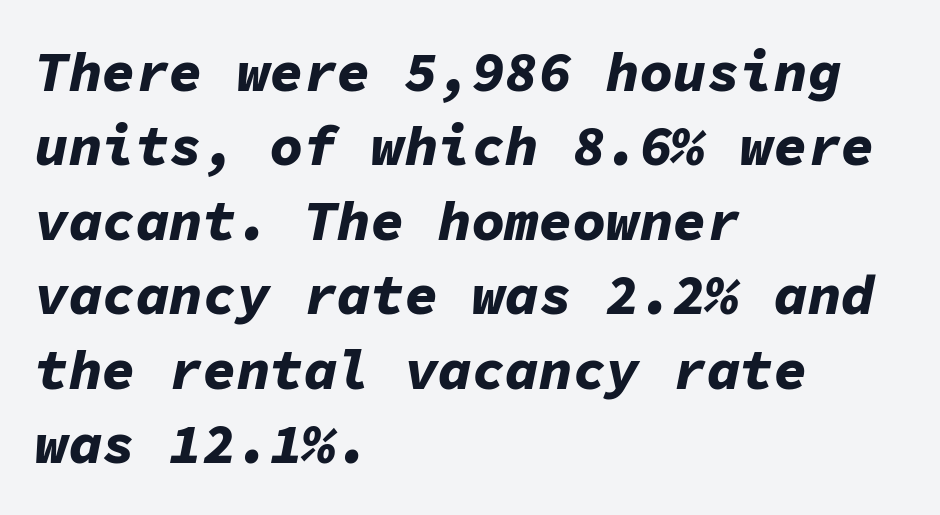
{"italic": "yes", "lean": "right", "slant_degrees": 11, "bold": "yes", "weight": "bold", "width": "normal", "stroke_contrast": "low", "x_height": "medium", "monospaced": "yes", "underline": "no", "align": "left", "line_spacing": "normal", "line_spacing_ratio": 1.33, "letter_spacing": "normal", "letter_spacing_em": 0.0, "glyph_px": 56}
